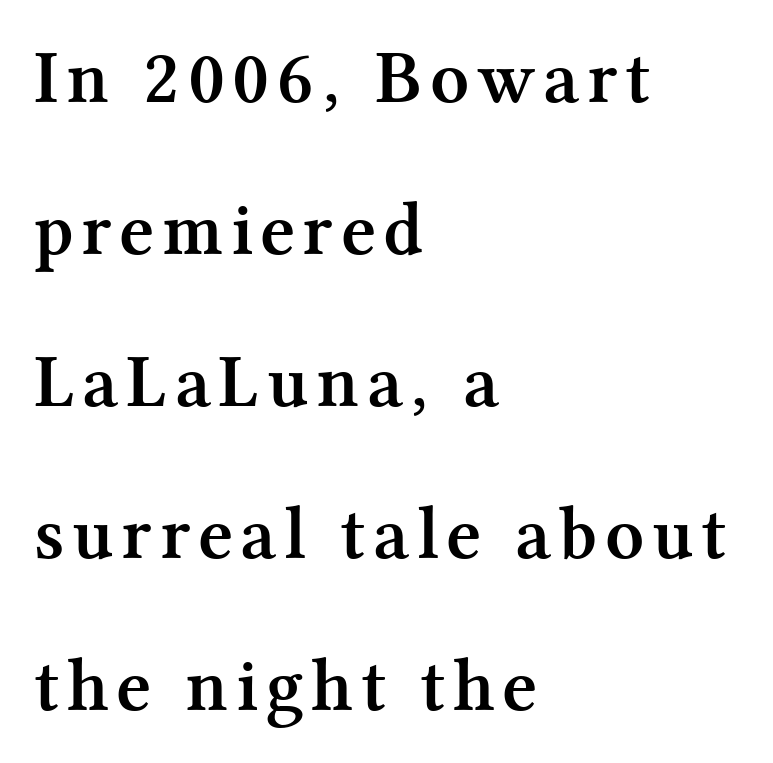
Q: Is the text bold? A: Yes.
Q: Is the text italic (slanted)? A: No, it is upright.
Q: Is the typeface a serif or a sans-serif typeface? A: Serif.
Q: Is the text underlined? A: No.
Q: How is the paragraph aligned? A: Left-aligned.
Q: Is the spacing between lines tight, normal or loose? A: Loose.
Q: Width (condensed, normal, or wide)? A: Normal.
Q: Stroke contrast? A: Medium.
Q: x-height? A: Medium.
Q: Monospaced? A: No.
